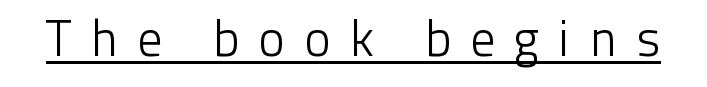
Think of a printed novel: that variable character pitch is what you see here. The type is letterspaced generously, with wide tracking. Each stroke keeps to a modest, everyday thickness or less. Vertical strokes here are truly vertical. Letterform terminals end flat and unadorned throughout the passage.
